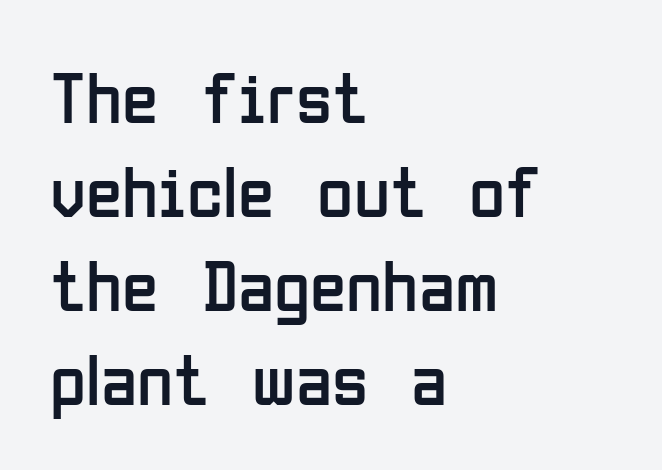
The text block is weighted toward the left margin, trailing off unevenly rightward. This sample uses an upright cut, with every glyph sitting square on the baseline. The strokes are not fattened; the text isn't bold. Underlining? Definitely not there.
